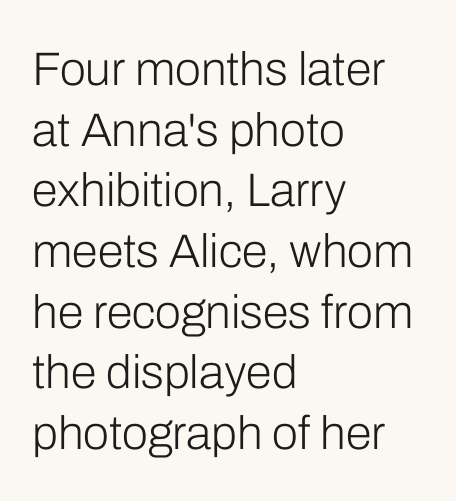
A sans-serif font was chosen for this passage. The letterforms sit at book weight or below. The lines are quadded left. One glance says typical: line gaps are just what's usual.
